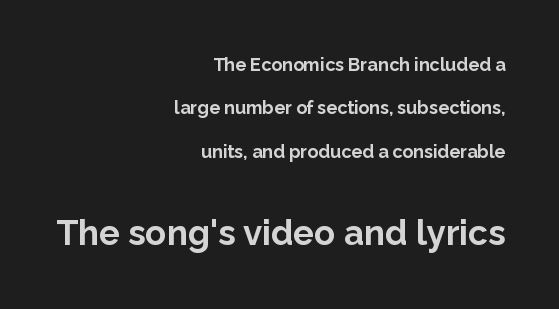
Vertically, the passage feels expansive, rows floating well apart. Small over large — that's the arrangement of the two blocks here. Check the space under the baseline: it is left empty. Bold? Absolutely — the strokes are thick and heavy. This sample is right-justified, so line beginnings fall wherever the words allow.
